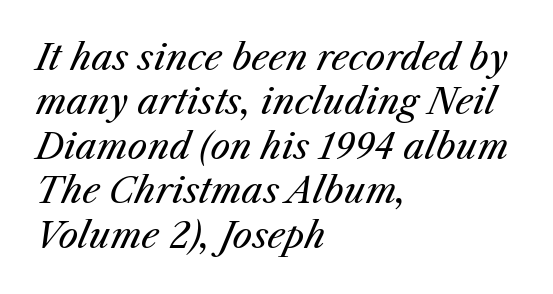
The zone under the glyphs is completely vacant. Line spacing here is normal. Italic: yes, the glyphs are oblique. In terms of letterspacing, this is plain default setting. The lines in this sample share a left origin and differ only in where they stop. The face used here is proportionally spaced, like ordinary book or web type.
